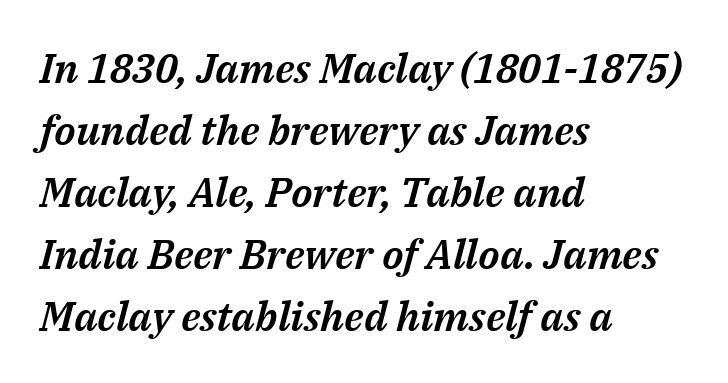
{"italic": "yes", "lean": "right", "slant_degrees": 14, "width": "normal", "stroke_contrast": "medium", "x_height": "medium", "monospaced": "no", "underline": "no", "align": "left", "line_spacing": "normal", "line_spacing_ratio": 1.51, "letter_spacing": "normal", "letter_spacing_em": 0.0, "glyph_px": 41}
